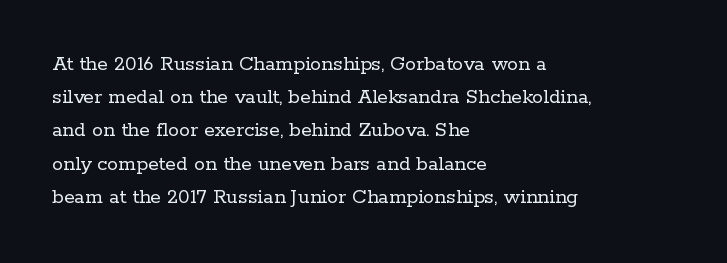
Q: Is the text bold? A: No.
Q: Is the text italic (slanted)? A: No, it is upright.
Q: Is the text underlined? A: No.
Q: How is the paragraph aligned? A: Left-aligned.
Q: Is the spacing between letters normal or unusually wide? A: Normal.
Q: Is the spacing between lines tight, normal or loose? A: Normal.
